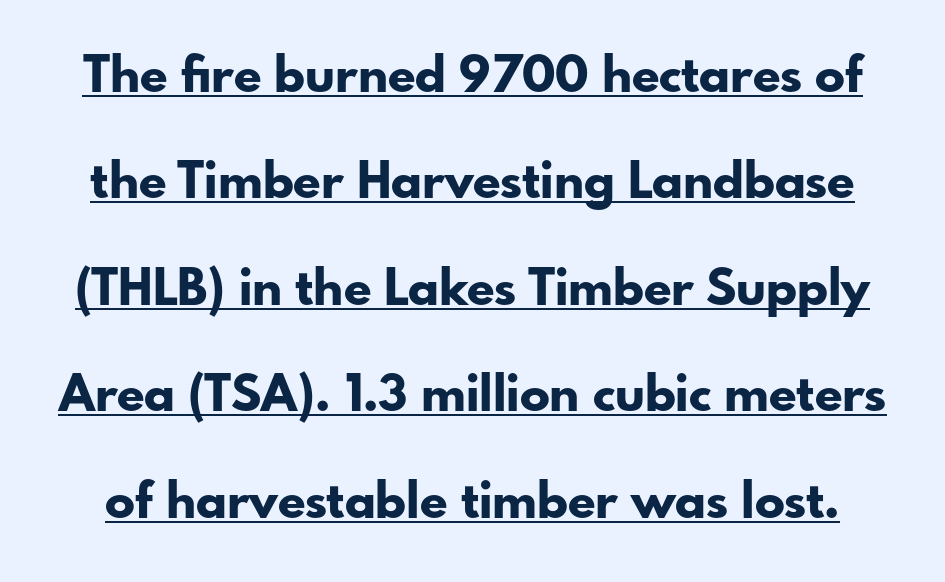
{"serif": "no", "italic": "no", "bold": "yes", "weight": "bold", "width": "normal", "stroke_contrast": "low", "x_height": "small", "monospaced": "no", "underline": "yes", "line_spacing": "loose", "line_spacing_ratio": 2.13, "letter_spacing": "normal", "letter_spacing_em": 0.0, "glyph_px": 50}
